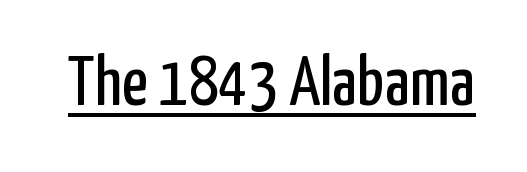
Q: Is the text bold? A: No.
Q: Is the text italic (slanted)? A: No, it is upright.
Q: Is the typeface a serif or a sans-serif typeface? A: Sans-serif.
Q: Is the text underlined? A: Yes.
Q: Is the spacing between letters normal or unusually wide? A: Normal.
Q: Width (condensed, normal, or wide)? A: Condensed.
Q: Stroke contrast? A: Low.
Q: x-height? A: Medium.
Q: Monospaced? A: No.
